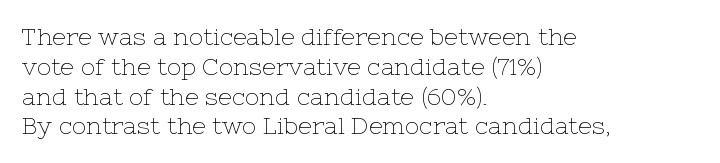
Q: Is the text bold? A: No.
Q: Is the text italic (slanted)? A: No, it is upright.
Q: Is the text underlined? A: No.
Q: How is the paragraph aligned? A: Left-aligned.
Q: Is the spacing between letters normal or unusually wide? A: Normal.
